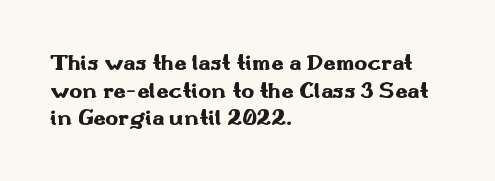
Q: Is the text bold? A: Yes.
Q: Is the text italic (slanted)? A: No, it is upright.
Q: Is the text underlined? A: No.
Q: How is the paragraph aligned? A: Left-aligned.
Q: Is the spacing between letters normal or unusually wide? A: Normal.
Q: Is the spacing between lines tight, normal or loose? A: Normal.
